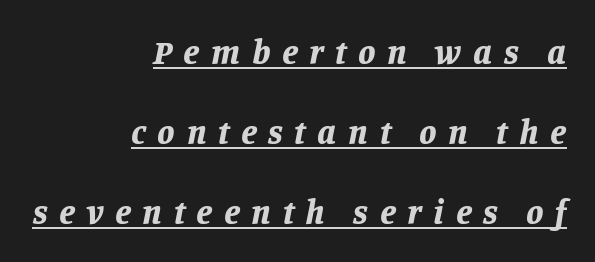
Summary of vertical rhythm: relaxed, with wide interline spacing. Caption: bold face, heavy strokes. Italic? Definitely — the glyphs are oblique. Right-aligned paragraph, ragged on the left. Proportional: the letters do not fall into vertical columns. Here the glyphs are tracked loosely, breaking word shapes into spaced letters.
